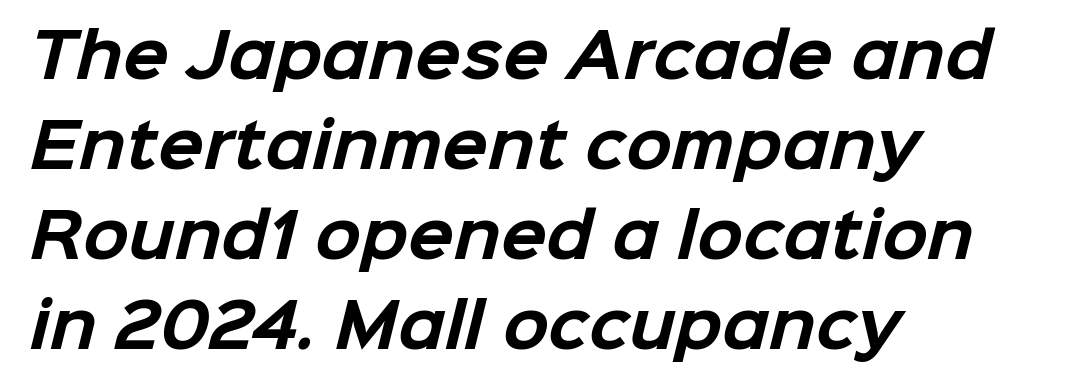
Students, this is bold: see how much ink each stroke carries. The baseline area is clear. Visually the block forms a straight wall on the left and a jagged coastline on the right. Varying glyph widths throughout — classic text-font behaviour. Classification — sans serif. Line spacing here is normal.
